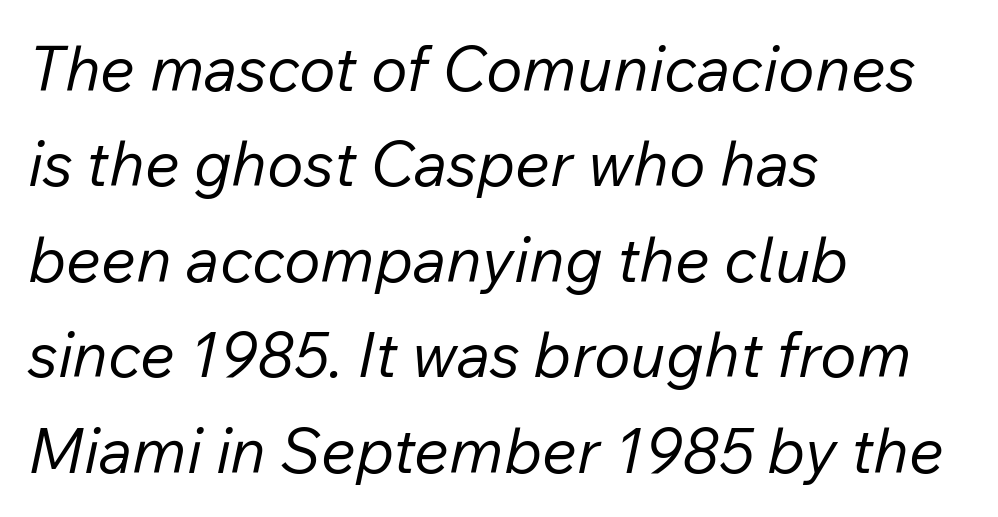
Spacing verdict: proportional, widths tailored to each character. Is the block centered? No — it sits flush against the left margin. The characters are drawn with everyday or finer stroke widths. If you measured baseline to baseline, you'd find a middling distance. Is the letter spacing exaggerated? No — it looks like the ordinary default.
